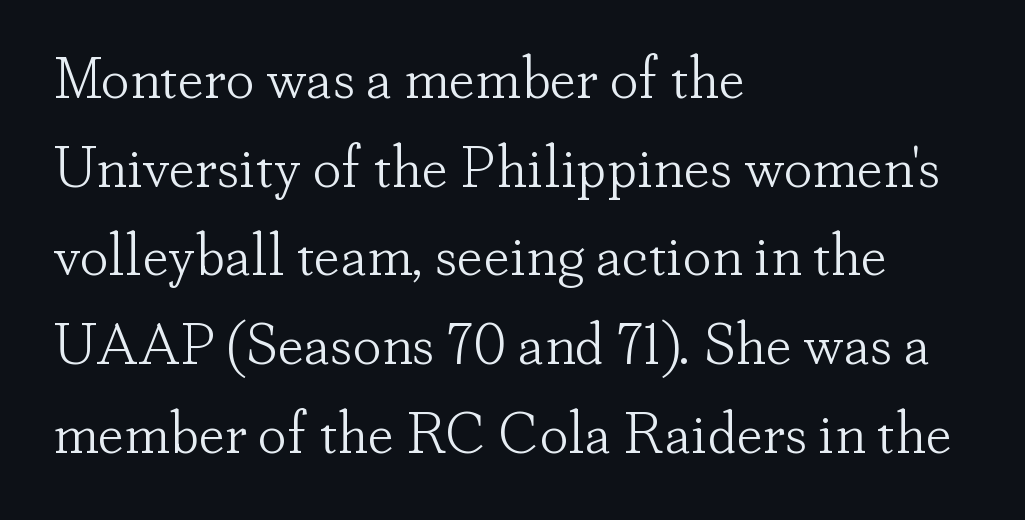
The image shows 58 px light serif type, upright; set left-aligned, normal line spacing (1.53x), normal letter spacing, not underlined; low stroke contrast and a small x-height.
